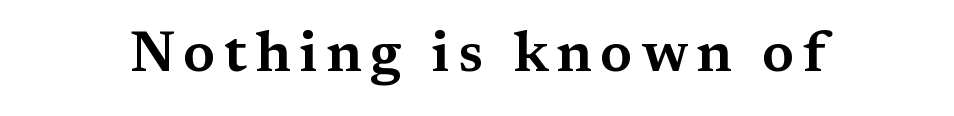
Q: Is the text italic (slanted)? A: No, it is upright.
Q: Is the typeface a serif or a sans-serif typeface? A: Serif.
Q: Is the text underlined? A: No.
Q: Width (condensed, normal, or wide)? A: Wide.
Q: Stroke contrast? A: Medium.
Q: x-height? A: Medium.
Q: Monospaced? A: No.
